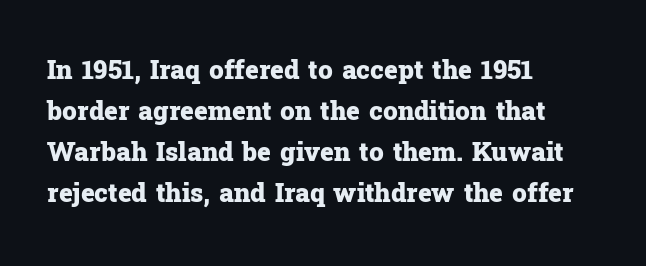
Standard letterfit; no display-style spreading of the glyphs. Compared with typical paragraphs, the rows here are spaced about the same. A bare baseline throughout the passage. Every stem runs plumb, perpendicular to the baseline. The typesetter chose a ragged-right arrangement here. The font is running at its bold setting.
